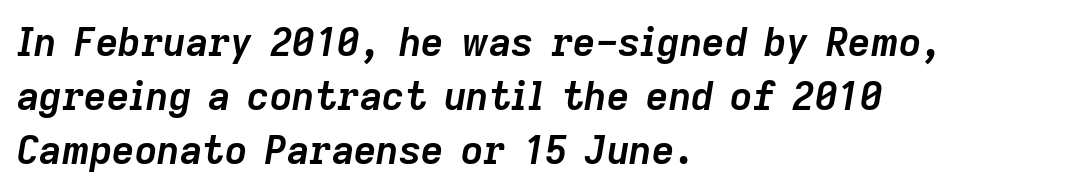
{"italic": "yes", "lean": "right", "slant_degrees": 9, "bold": "yes", "weight": "semibold", "width": "normal", "stroke_contrast": "low", "x_height": "medium", "monospaced": "no", "underline": "no", "align": "left", "line_spacing": "normal", "line_spacing_ratio": 1.39, "letter_spacing": "normal", "letter_spacing_em": 0.0, "glyph_px": 39}
